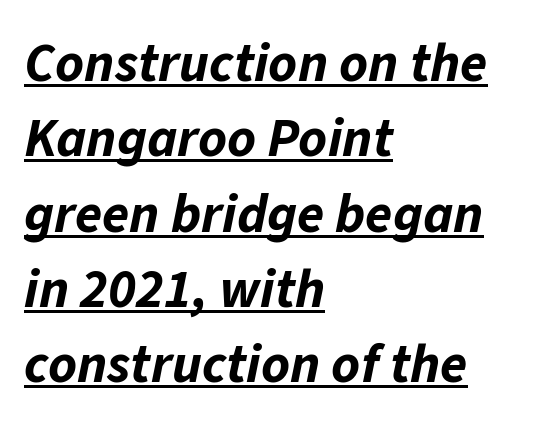
Q: Is the text bold? A: Yes.
Q: Is the text italic (slanted)? A: Yes, it leans right by about 11 degrees.
Q: Is the text underlined? A: Yes.
Q: How is the paragraph aligned? A: Left-aligned.
Q: Is the spacing between letters normal or unusually wide? A: Normal.
Q: Is the spacing between lines tight, normal or loose? A: Normal.
Q: Width (condensed, normal, or wide)? A: Normal.
Q: Stroke contrast? A: Low.
Q: x-height? A: Medium.
Q: Monospaced? A: No.
